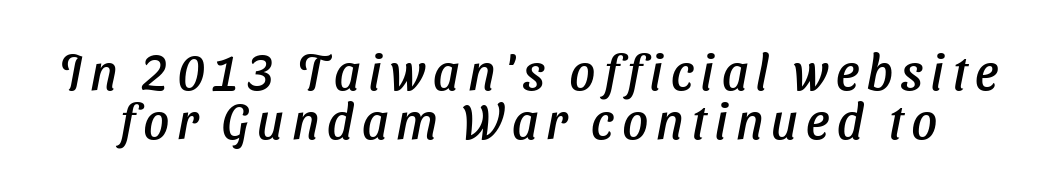
{"width": "normal", "stroke_contrast": "low", "x_height": "medium", "monospaced": "no", "underline": "no", "line_spacing": "tight", "line_spacing_ratio": 0.99, "glyph_px": 50}
